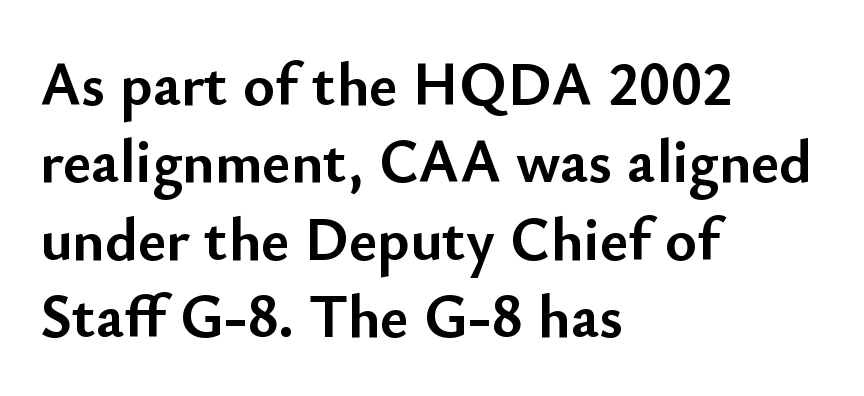
Observe the absence of serifs on each vertical stroke in this sample. Tracking here is standard; glyphs follow each other at the usual distance. These lines sit exactly where default settings would place them. Rule under the text: the space is simply empty. Here the designer chose a conventional face with non-uniform glyph widths.
